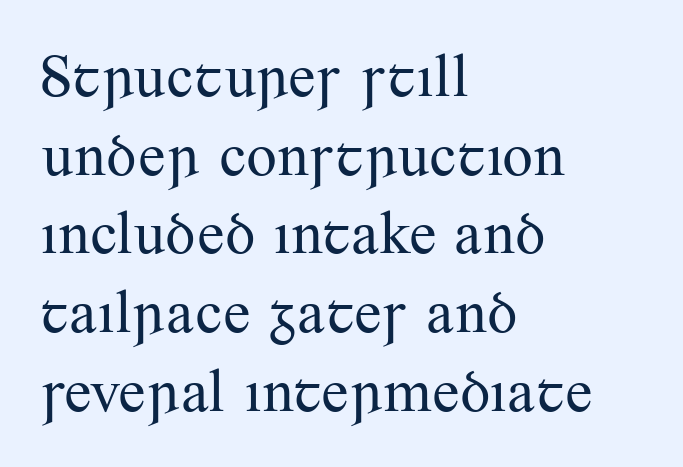
The image shows 61 px regular-weight serif type, upright; set left-aligned, normal line spacing (1.29x), normal letter spacing, not underlined; medium stroke contrast and a small x-height.
